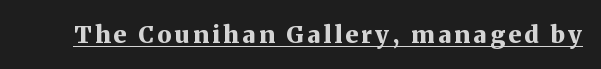
{"italic": "no", "bold": "yes", "underline": "yes", "glyph_px": 24}
